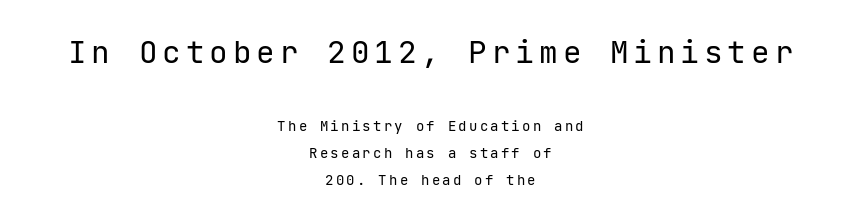
Here the first block reads like a headline and the second like body copy. The foot of each line stays bare and open. Regarding leading, the lines here are spaced well apart. Quick note: not italic, upright.
